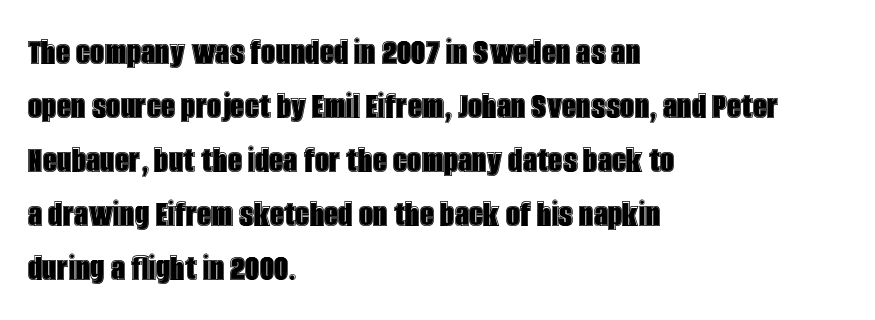
Q: Is the text italic (slanted)? A: No, it is upright.
Q: Is the text underlined? A: No.
Q: How is the paragraph aligned? A: Left-aligned.
Q: Is the spacing between letters normal or unusually wide? A: Normal.
Q: Is the spacing between lines tight, normal or loose? A: Normal.
Q: Width (condensed, normal, or wide)? A: Condensed.
Q: x-height? A: Large.
Q: Monospaced? A: No.
